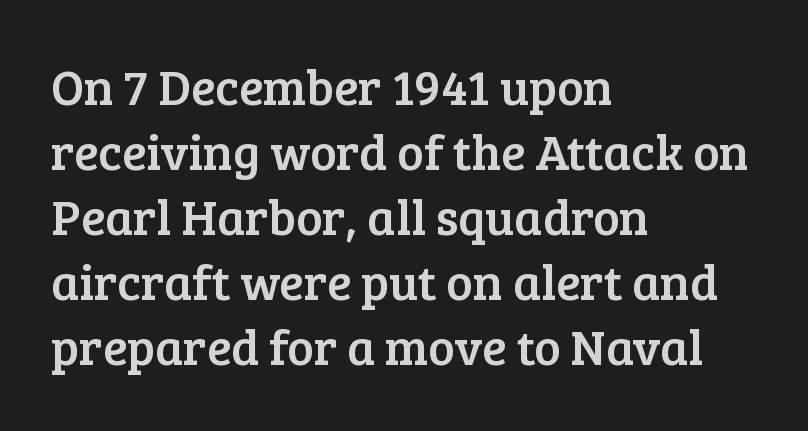
The image shows 50 px serif type, upright; set left-aligned, normal line spacing (1.3x), normal letter spacing, not underlined; low stroke contrast and a medium x-height.
